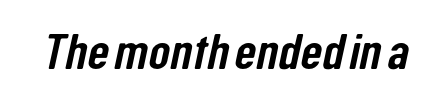
This sample uses plain, unmodified letter spacing. No feet cap the strokes, marking this as sans-serif type. Proportional: the letters do not fall into vertical columns. Plain, unruled lines of type.
